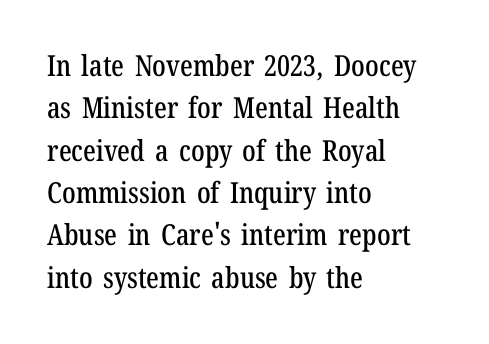
{"serif": "yes", "italic": "no", "width": "condensed", "stroke_contrast": "low", "x_height": "medium", "monospaced": "no", "underline": "no", "align": "left", "line_spacing": "normal", "line_spacing_ratio": 1.46, "letter_spacing": "normal", "letter_spacing_em": 0.0, "glyph_px": 29}
